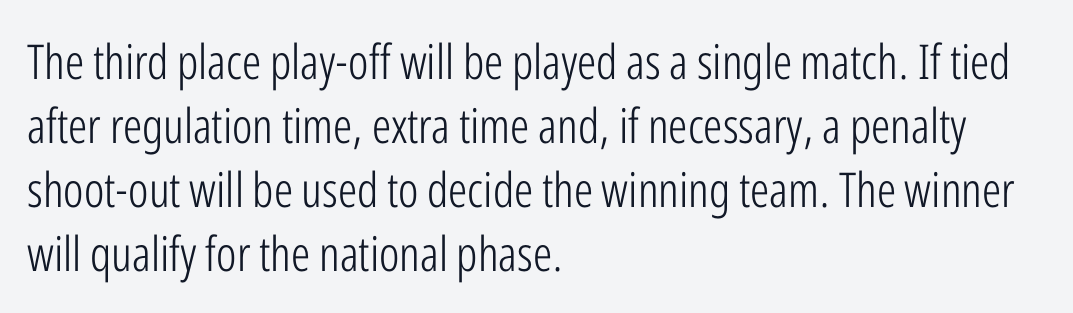
{"serif": "no", "italic": "no", "bold": "no", "weight": "light", "width": "condensed", "stroke_contrast": "low", "x_height": "medium", "monospaced": "no", "underline": "no", "align": "left", "line_spacing": "normal", "line_spacing_ratio": 1.33, "letter_spacing": "normal", "letter_spacing_em": 0.0, "glyph_px": 48}
